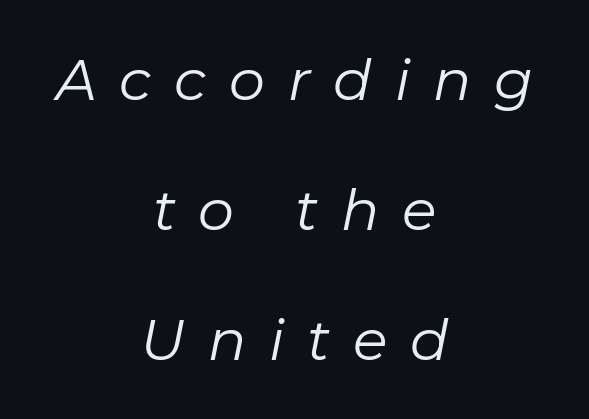
Characters follow at a spacing far wider than the type designer built in. Compared with a flush-left layout, this one balances lines on the center instead. Is this a fixed-width face? No — the glyphs have proportional, varying widths. The foot of each line stays bare and open. The rendering applies a slant to the glyphs.
